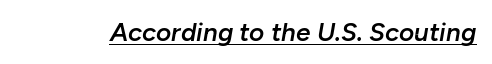
The image shows 26 px text type, italic (leaning right); set normal letter spacing, underlined.
